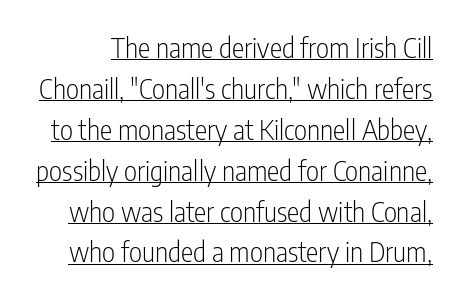
Proportional: the letters do not fall into vertical columns. Every word sits above its own underline. A typesetter would call this leading conventional body-copy spacing. Does the lettering tilt? It doesn't — this is upright. No extra ink here — the face is not bold.
